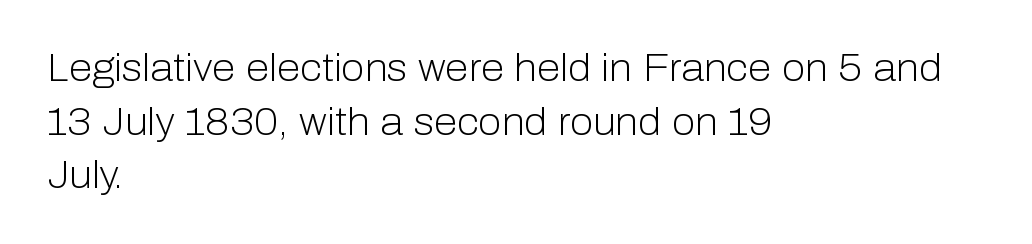
The image shows 38 px light sans-serif type, upright; set left-aligned, normal line spacing (1.41x), normal letter spacing, not underlined; low stroke contrast and a medium x-height.
